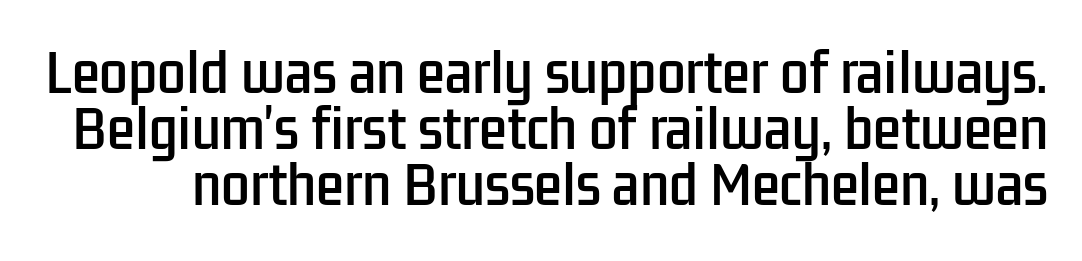
{"serif": "no", "italic": "no", "width": "condensed", "stroke_contrast": "low", "x_height": "medium", "monospaced": "no", "underline": "no", "line_spacing": "tight", "line_spacing_ratio": 1.1, "letter_spacing": "normal", "letter_spacing_em": 0.0, "glyph_px": 51}
